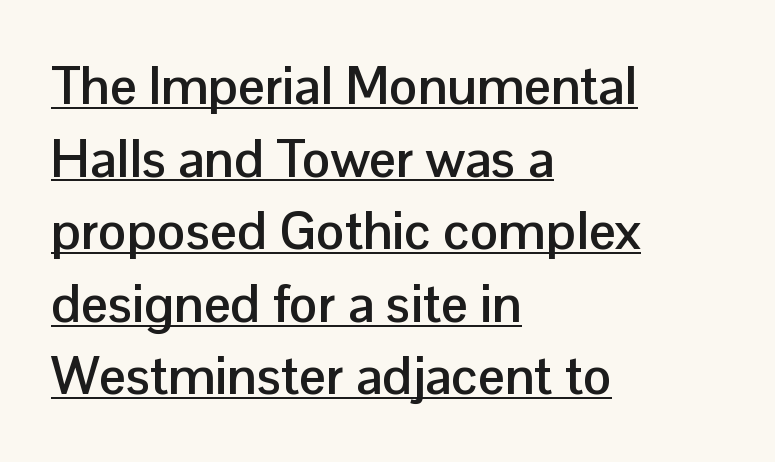
Q: Is the text bold? A: Yes.
Q: Is the text italic (slanted)? A: No, it is upright.
Q: Is the typeface a serif or a sans-serif typeface? A: Sans-serif.
Q: Is the text underlined? A: Yes.
Q: How is the paragraph aligned? A: Left-aligned.
Q: Is the spacing between letters normal or unusually wide? A: Normal.
Q: Is the spacing between lines tight, normal or loose? A: Normal.
Q: Width (condensed, normal, or wide)? A: Normal.
Q: Stroke contrast? A: Low.
Q: x-height? A: Medium.
Q: Monospaced? A: No.
